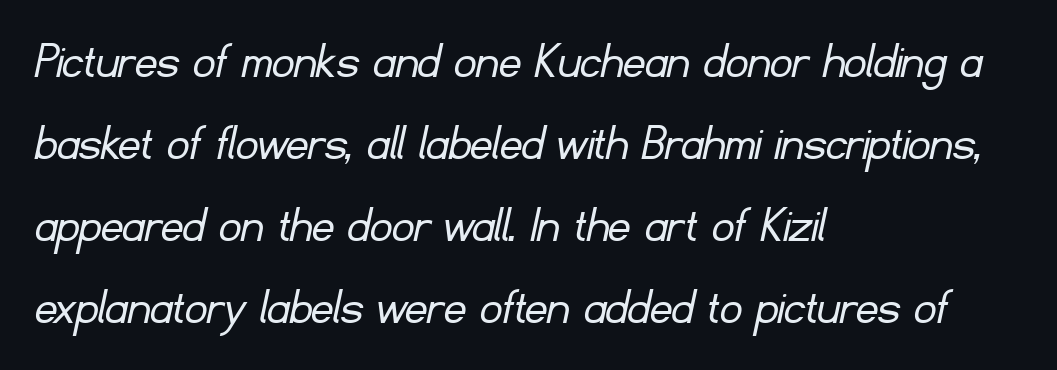
{"serif": "no", "bold": "no", "weight": "light", "width": "normal", "stroke_contrast": "low", "x_height": "small", "monospaced": "no", "underline": "no", "align": "left", "line_spacing": "normal", "line_spacing_ratio": 1.52, "letter_spacing": "normal", "letter_spacing_em": 0.0, "glyph_px": 54}
